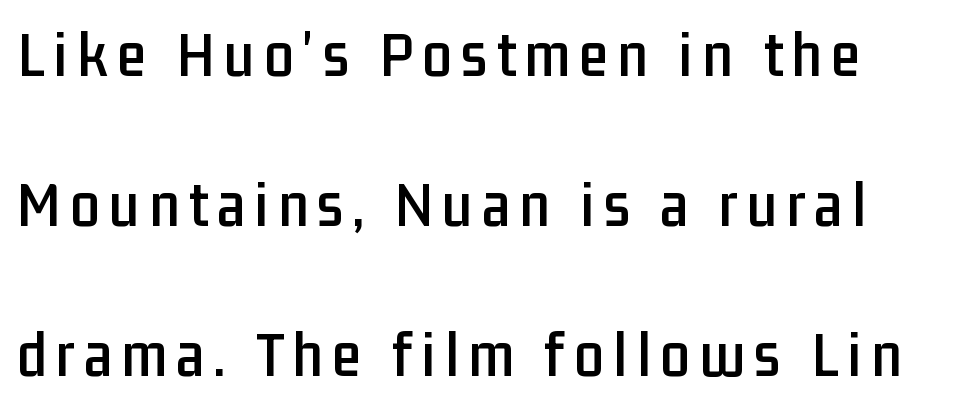
The image shows 66 px condensed sans-serif type, upright; set left-aligned, loose line spacing (2.27x), not underlined; low stroke contrast and a medium x-height.
